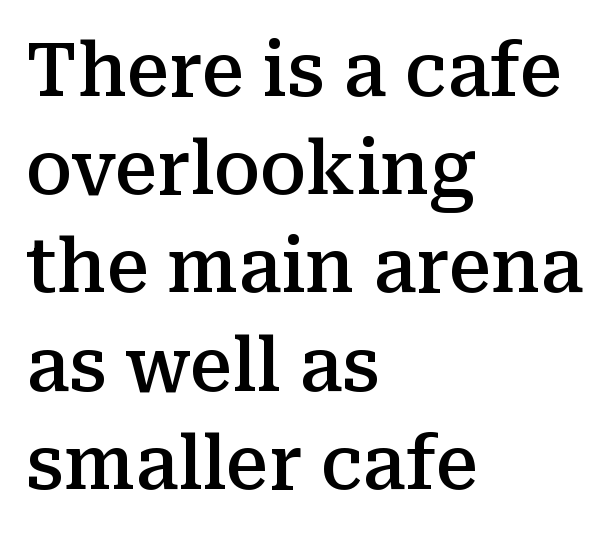
The image shows 75 px semibold serif type, upright; set left-aligned, normal line spacing (1.31x), normal letter spacing, not underlined; medium stroke contrast and a medium x-height.
